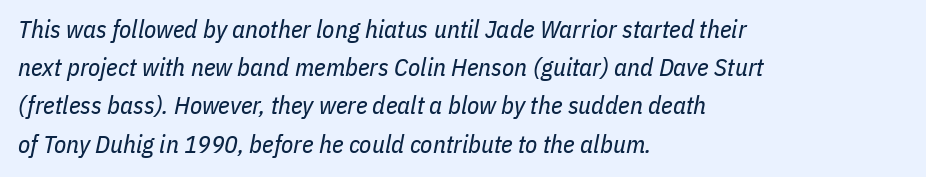
The image shows 25 px text type, italic (leaning right); set left-aligned, normal line spacing (1.53x), normal letter spacing, not underlined.
